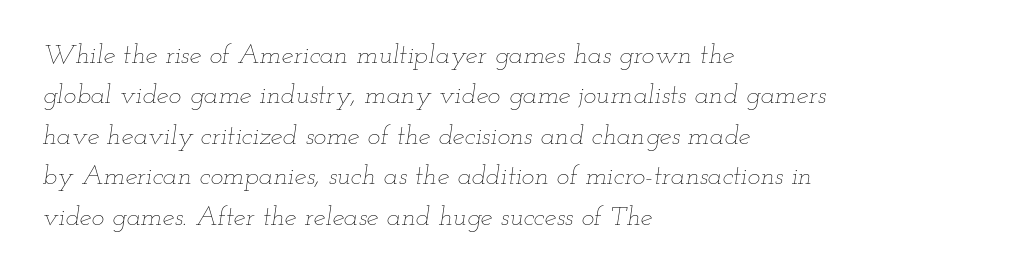
Q: Is the text bold? A: No.
Q: Is the text italic (slanted)? A: Yes, it leans right by about 12 degrees.
Q: Is the text underlined? A: No.
Q: How is the paragraph aligned? A: Left-aligned.
Q: Is the spacing between letters normal or unusually wide? A: Normal.
Q: Is the spacing between lines tight, normal or loose? A: Normal.
